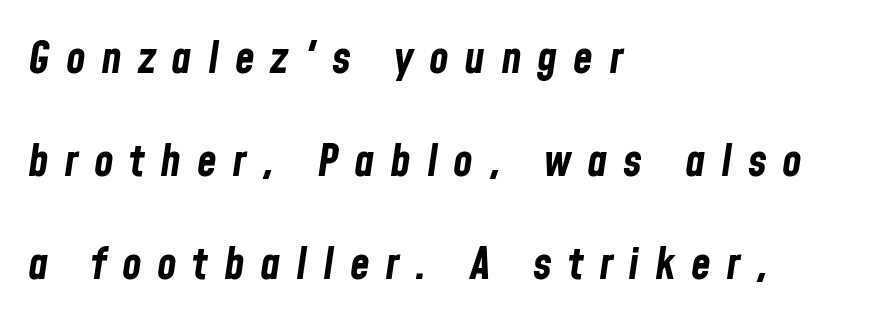
Just letters on the line, the space beneath them empty. Is the type bold? Yes — the strokes are clearly thick and heavy. This sample is left-justified, so line endings fall wherever the words run out. This block would shrink considerably if given ordinary leading; it's expanded now. The passage shown leans; its letterforms are oblique.
